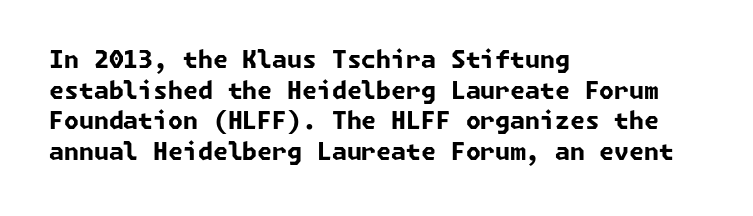
The image shows 24 px bold type; set left-aligned, normal line spacing (1.28x), normal letter spacing, not underlined.
